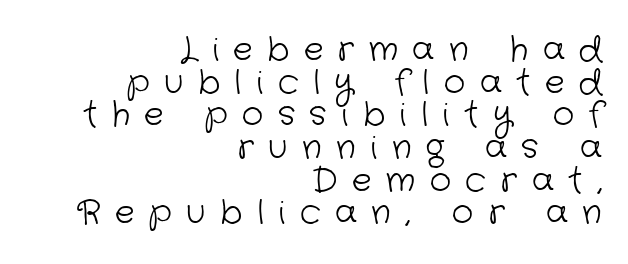
The letters advance in unequal steps, a hallmark of proportional type. Stem width sits at or under what a default text font uses. Quick note: interline space is minimal. The tracking jumps out immediately: characters are airy and widely separated.
